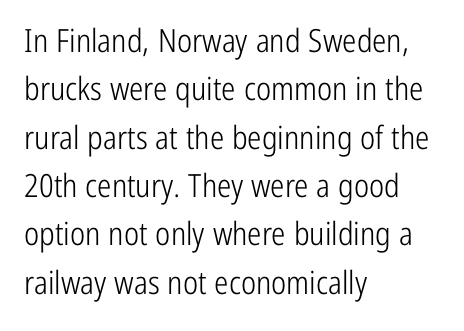
{"serif": "no", "italic": "no", "bold": "no", "weight": "light", "width": "condensed", "stroke_contrast": "low", "x_height": "medium", "monospaced": "no", "underline": "no", "align": "left", "line_spacing": "normal", "line_spacing_ratio": 1.51, "letter_spacing": "normal", "letter_spacing_em": 0.0, "glyph_px": 32}
